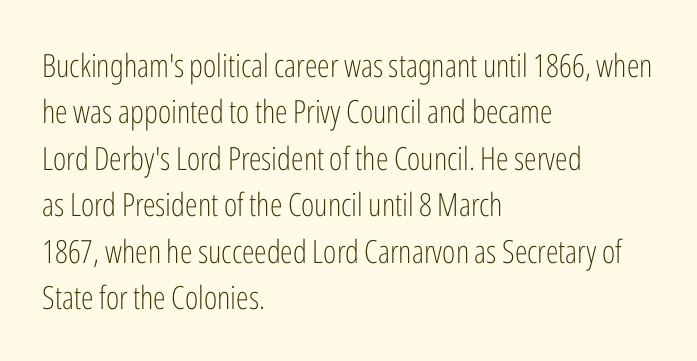
Visually the block forms a straight wall on the left and a jagged coastline on the right. Regarding leading, the lines here are spaced in the standard way. Tracking value appears to be zero — textbook default spacing. A roman cut, with each character standing at attention. On a weight scale, this lands at 450 or below.
